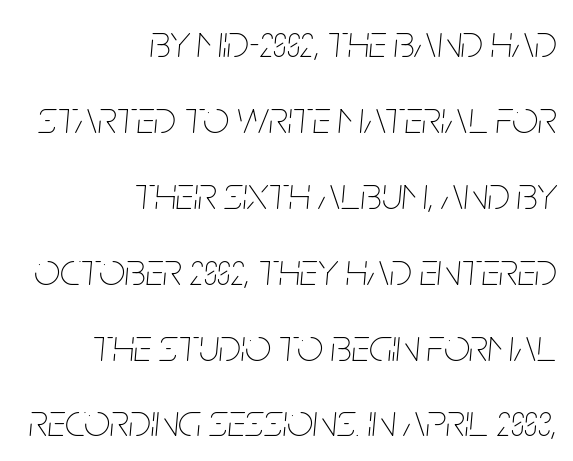
{"italic": "yes", "lean": "right", "slant_degrees": 5, "bold": "no", "weight": "thin", "width": "condensed", "stroke_contrast": "low", "x_height": "large", "monospaced": "no", "underline": "no", "align": "right", "line_spacing": "normal", "line_spacing_ratio": 1.65, "letter_spacing": "normal", "letter_spacing_em": 0.0, "glyph_px": 46}
